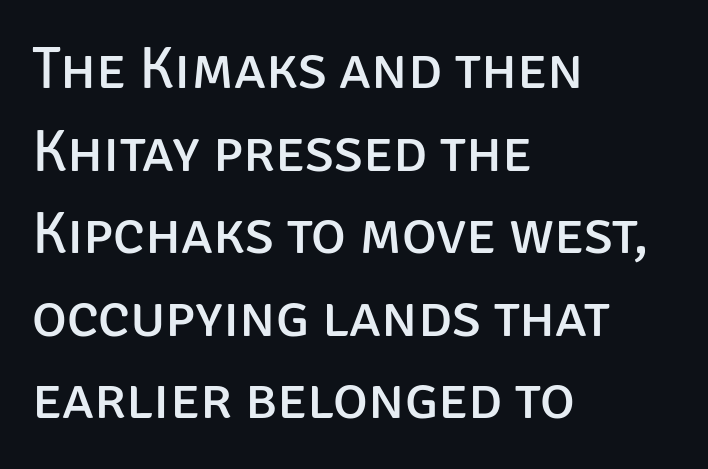
Unmarked baselines from the first word to the last. Italic? Not at all — the glyphs are vertical. Horizontal bands of white between lines are of average thickness. Spacing verdict: proportional, widths tailored to each character. Nothing sits at the stroke ends, so this counts as sans-serif. Casual observation: everything's shoved over to the left.
